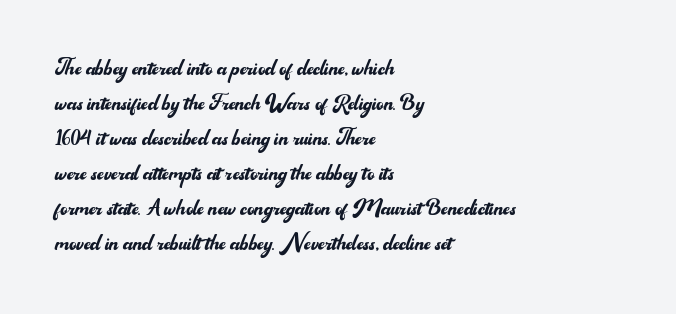
The image shows 28 px regular-weight sans-serif type; set left-aligned, normal line spacing (1.25x), normal letter spacing, not underlined; medium stroke contrast and a small x-height.
